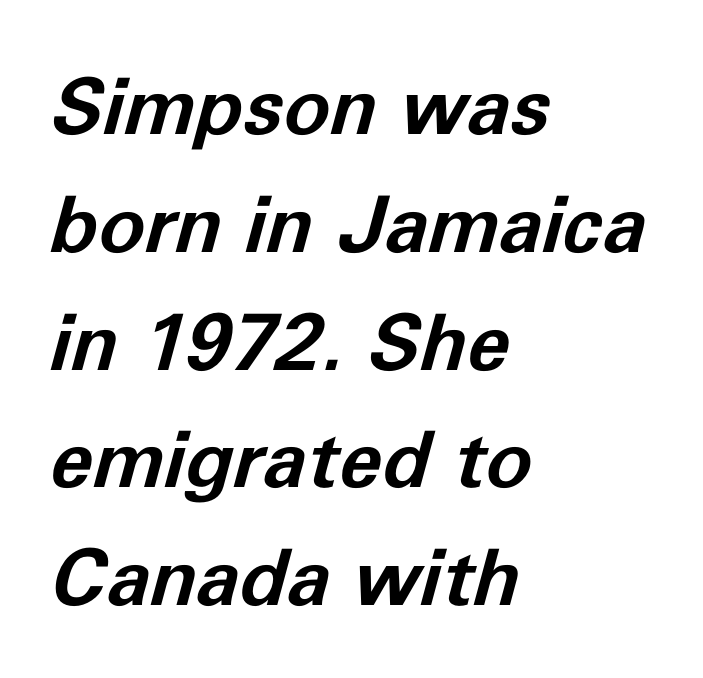
{"italic": "yes", "lean": "right", "slant_degrees": 11, "bold": "yes", "weight": "bold", "width": "normal", "stroke_contrast": "low", "x_height": "medium", "monospaced": "no", "underline": "no", "align": "left", "line_spacing": "normal", "line_spacing_ratio": 1.51, "letter_spacing": "normal", "letter_spacing_em": 0.0, "glyph_px": 78}
